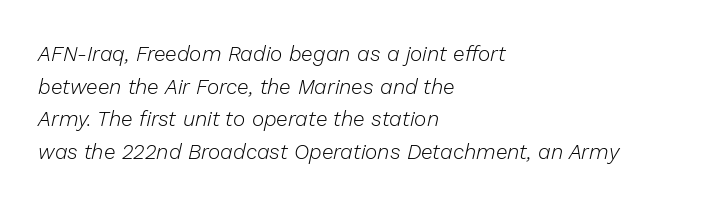
{"italic": "yes", "lean": "right", "slant_degrees": 13, "bold": "no", "underline": "no", "align": "left", "line_spacing": "normal", "line_spacing_ratio": 1.55, "letter_spacing": "normal", "letter_spacing_em": 0.0, "glyph_px": 21}
